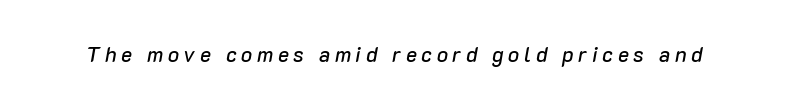
Unmarked baselines from the first word to the last. The letters are spread apart with noticeably loose tracking. When letters slant like this, we call the style italic.
